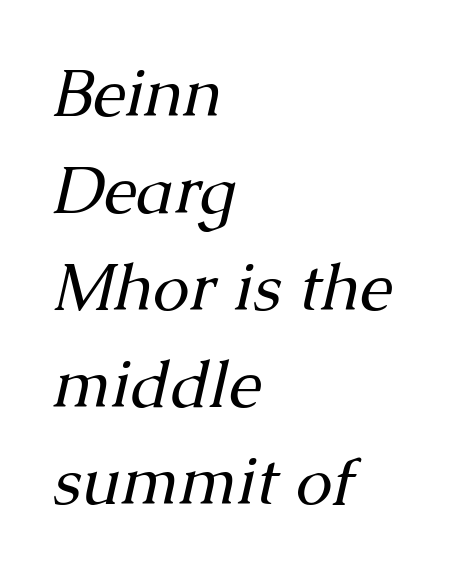
Q: Is the text bold? A: No.
Q: Is the text italic (slanted)? A: Yes, it leans right by about 13 degrees.
Q: Is the typeface a serif or a sans-serif typeface? A: Serif.
Q: Is the text underlined? A: No.
Q: How is the paragraph aligned? A: Left-aligned.
Q: Is the spacing between letters normal or unusually wide? A: Normal.
Q: Is the spacing between lines tight, normal or loose? A: Normal.
Q: Width (condensed, normal, or wide)? A: Normal.
Q: Stroke contrast? A: Medium.
Q: x-height? A: Medium.
Q: Monospaced? A: No.
